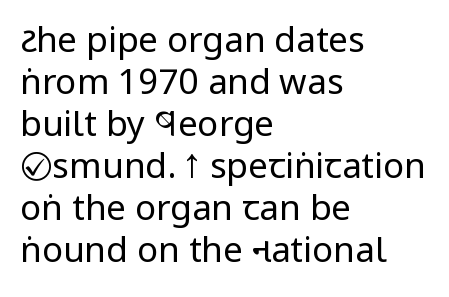
The image shows 35 px regular-weight, condensed sans-serif type, upright; set left-aligned, line spacing 1.2x, normal letter spacing, not underlined; low stroke contrast and a large x-height.
